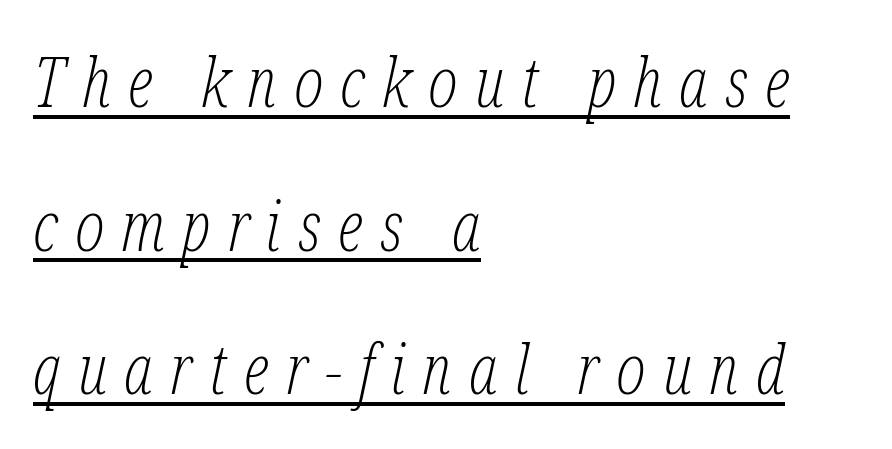
Q: Is the text bold? A: No.
Q: Is the text italic (slanted)? A: Yes, it leans right by about 12 degrees.
Q: Is the typeface a serif or a sans-serif typeface? A: Serif.
Q: Is the text underlined? A: Yes.
Q: How is the paragraph aligned? A: Left-aligned.
Q: Is the spacing between letters normal or unusually wide? A: Unusually wide.
Q: Is the spacing between lines tight, normal or loose? A: Loose.
Q: Width (condensed, normal, or wide)? A: Condensed.
Q: Stroke contrast? A: Low.
Q: x-height? A: Medium.
Q: Monospaced? A: No.
